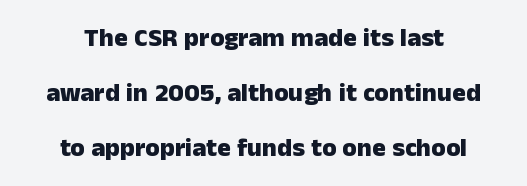
The typesetting leans heavy: a genuine bold. The face used here is rendered with its standard letterfit. Caption: multi-line text, centered on the measure. Beneath every word, the page is bare.
